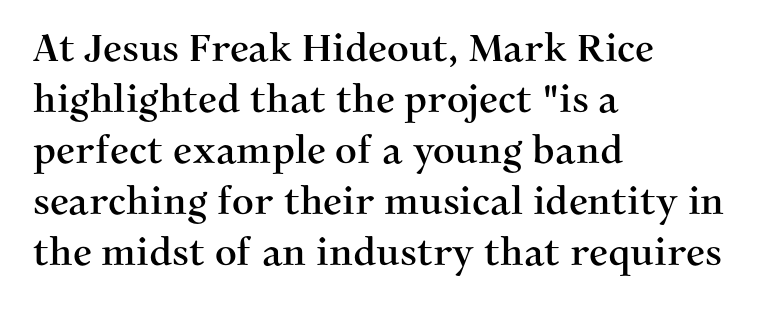
To sum up the face: it has serifs. Here the designer chose a conventional face with non-uniform glyph widths. Descenders are the only things crossing below the line. In terms of leading, this rendering sits right in the middle. Teacher's note: observe the even left margin — that is flush-left alignment.
